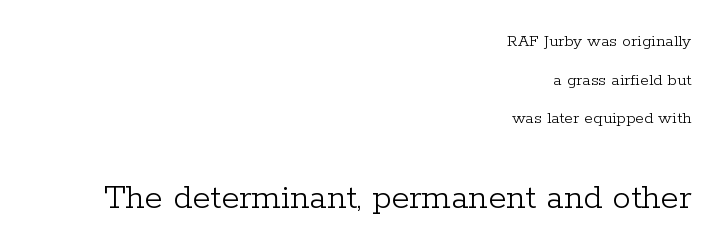
The characters display serif detailing at their extremities. Varying glyph widths throughout — classic text-font behaviour. The passage shown stacks its lines with a broad gap. The lower block of text is set noticeably larger than the block above it.
